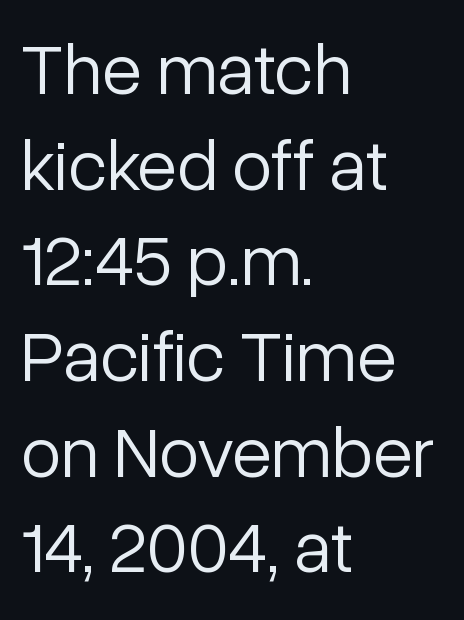
The image shows 73 px light sans-serif type, upright; set left-aligned, normal line spacing (1.31x), normal letter spacing, not underlined; low stroke contrast and a medium x-height.
